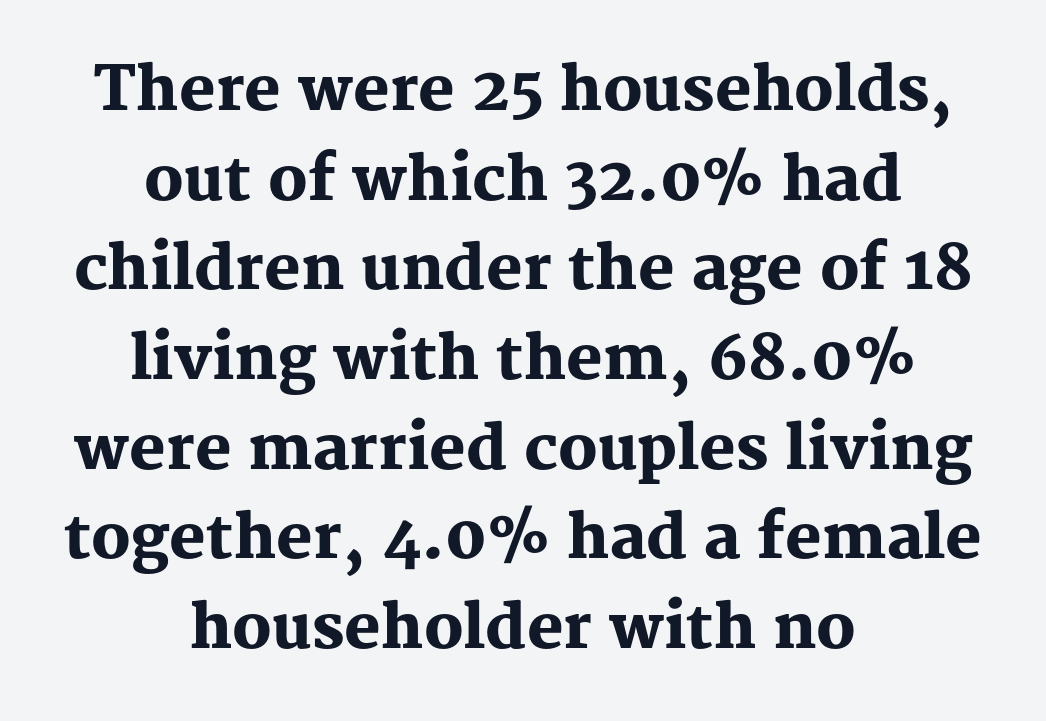
{"serif": "yes", "italic": "no", "bold": "yes", "weight": "heavy", "width": "normal", "stroke_contrast": "medium", "x_height": "medium", "monospaced": "no", "underline": "no", "align": "center", "line_spacing": "normal", "line_spacing_ratio": 1.47, "letter_spacing": "normal", "letter_spacing_em": 0.0, "glyph_px": 61}
